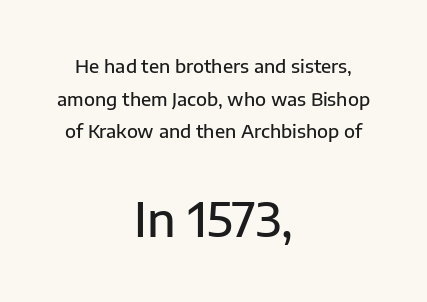
Ordinary non-slanted type is in use. I'd call this a sans setting — the letters go barefoot. A student would call this center alignment; a typographer would say set centered. Spacing verdict: proportional, widths tailored to each character. A student would notice the bottom passage is typeset larger than what precedes it. These lines carry some extra weight — a demibold, not a full bold.
